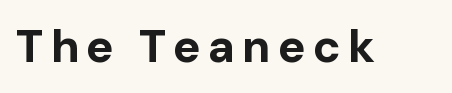
{"serif": "no", "italic": "no", "bold": "yes", "weight": "bold", "width": "normal", "stroke_contrast": "low", "x_height": "medium", "monospaced": "no", "underline": "no", "glyph_px": 46}
